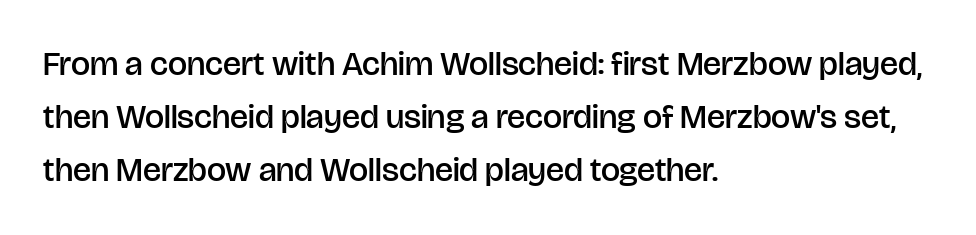
The designer left line spacing at the default. The strip under each line holds only bare page. Are there feet on the stems? There aren't — it's a sans. This sample uses an upright cut, with every glyph sitting square on the baseline. The face used here is proportionally spaced, like ordinary book or web type.
